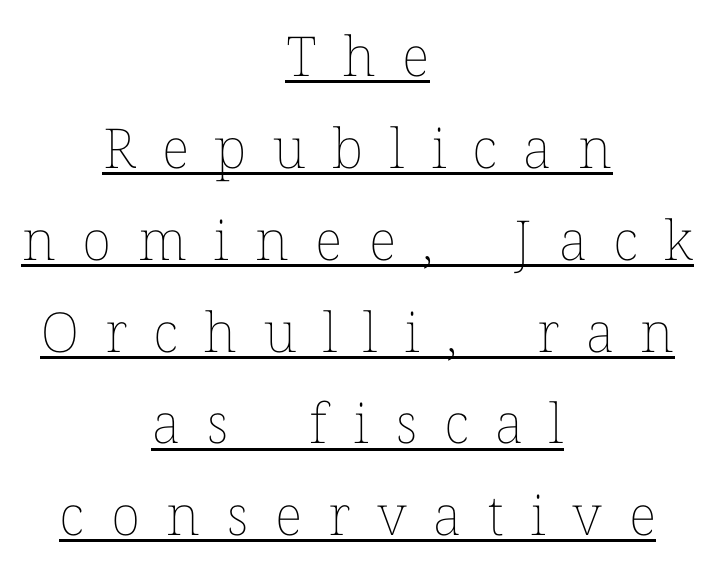
Compared with a flush-left layout, this one balances lines on the center instead. Leading matches the norm, producing a regular column. Posture: vertical. The letterforms sit at book weight or below. You could not count columns in this text — the font is proportionally spaced. Tracking here is generous; glyphs stand well apart from one another.
